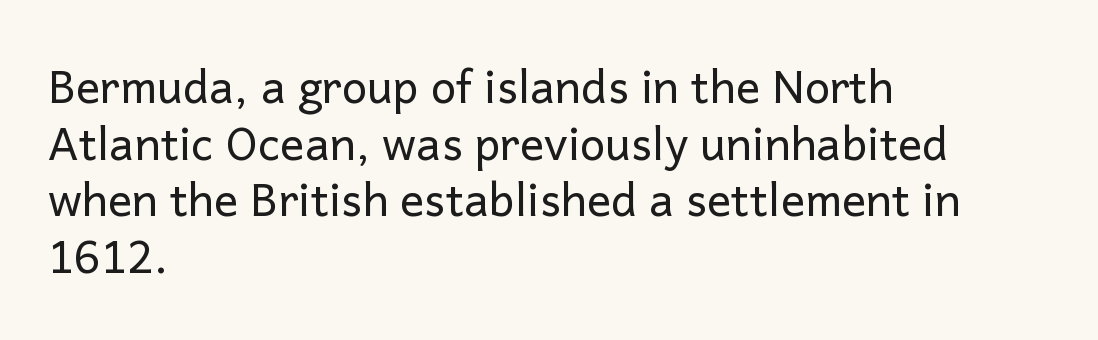
{"serif": "no", "italic": "no", "bold": "no", "weight": "regular", "width": "normal", "stroke_contrast": "low", "x_height": "medium", "monospaced": "no", "underline": "no", "align": "left", "line_spacing": "normal", "line_spacing_ratio": 1.26, "letter_spacing": "normal", "letter_spacing_em": 0.0, "glyph_px": 45}
